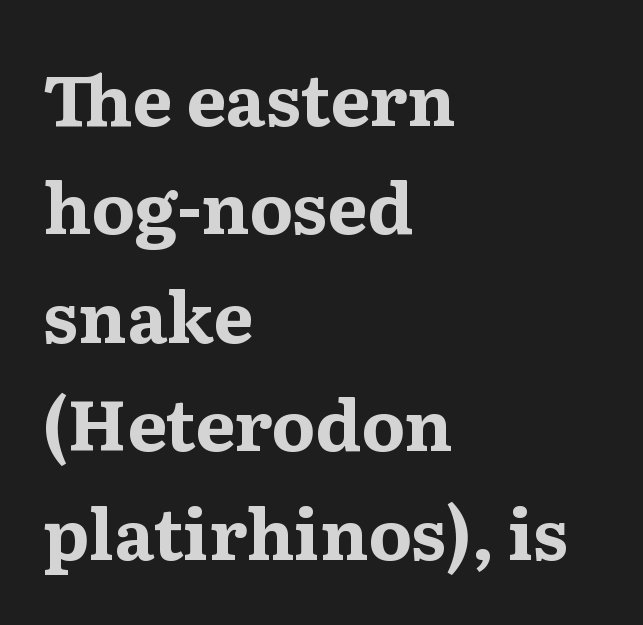
{"serif": "yes", "italic": "no", "bold": "yes", "weight": "bold", "width": "wide", "stroke_contrast": "medium", "x_height": "medium", "monospaced": "no", "underline": "no", "align": "left", "line_spacing": "normal", "line_spacing_ratio": 1.55, "letter_spacing": "normal", "letter_spacing_em": 0.0, "glyph_px": 70}
